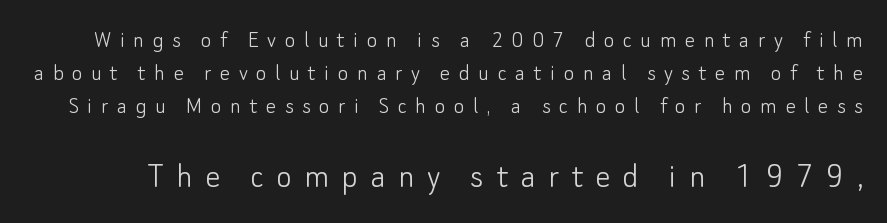
The more generous point size was reserved for the lower chunk. A typesetter would call this leading conventional body-copy spacing. Tracking here is generous; glyphs stand well apart from one another. The cut favours lightness, reaching ordinary text weight at its darkest.
